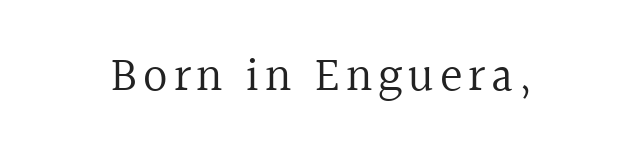
The passage shown is typeset with a serif family. Heft: none added — not bold. The strip under each line holds only bare page. Short and long lines alike share a common midpoint. A typesetter would call this proportional, since set widths differ per character.
